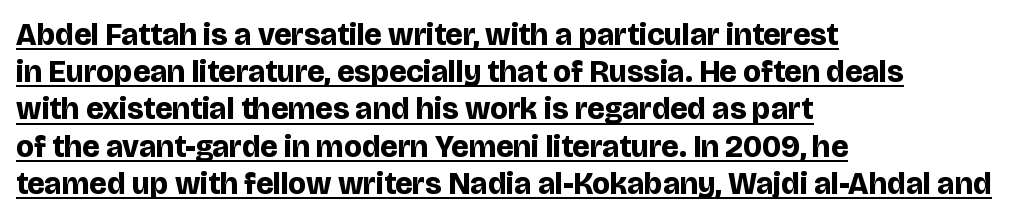
Q: Is the text bold? A: Yes.
Q: Is the text italic (slanted)? A: No, it is upright.
Q: Is the typeface a serif or a sans-serif typeface? A: Sans-serif.
Q: Is the text underlined? A: Yes.
Q: How is the paragraph aligned? A: Left-aligned.
Q: Is the spacing between letters normal or unusually wide? A: Normal.
Q: Width (condensed, normal, or wide)? A: Normal.
Q: Stroke contrast? A: Low.
Q: x-height? A: Large.
Q: Monospaced? A: No.
